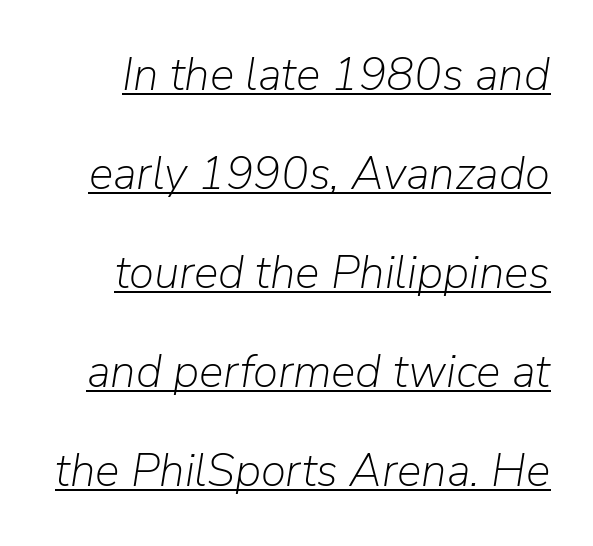
The image shows 46 px light type, italic (leaning right); set loose line spacing (2.15x), normal letter spacing, underlined; low stroke contrast and a medium x-height.
